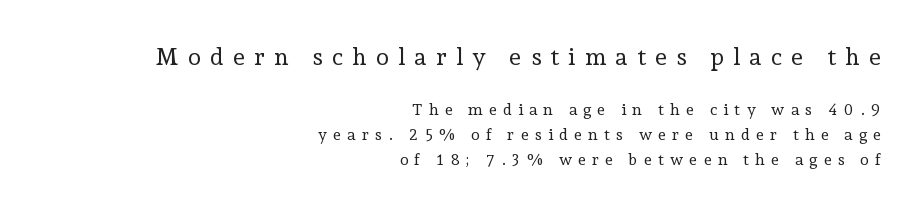
{"italic": "no", "bold": "no", "underline": "no", "align": "right", "line_spacing": "normal", "line_spacing_ratio": 1.57, "letter_spacing": "wide", "letter_spacing_em": 0.38, "larger_block": "first", "size_ratio": 1.5, "glyph_px": 24}
